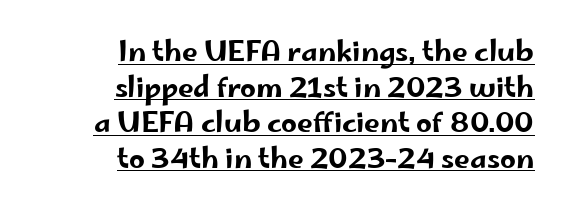
{"serif": "no", "italic": "no", "width": "wide", "stroke_contrast": "low", "x_height": "small", "monospaced": "no", "underline": "yes", "align": "right", "line_spacing": "normal", "line_spacing_ratio": 1.27, "letter_spacing": "normal", "letter_spacing_em": 0.0, "glyph_px": 28}
